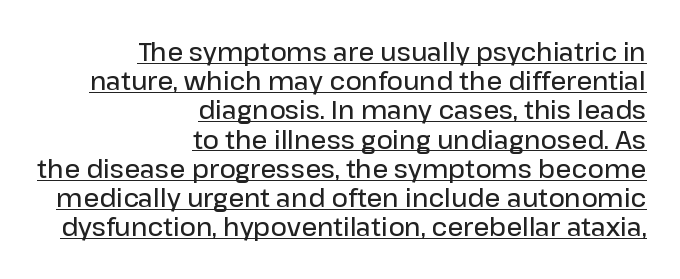
Q: Is the text bold? A: Semi-bold.
Q: Is the text italic (slanted)? A: No, it is upright.
Q: Is the text underlined? A: Yes.
Q: How is the paragraph aligned? A: Right-aligned.
Q: Is the spacing between letters normal or unusually wide? A: Normal.
